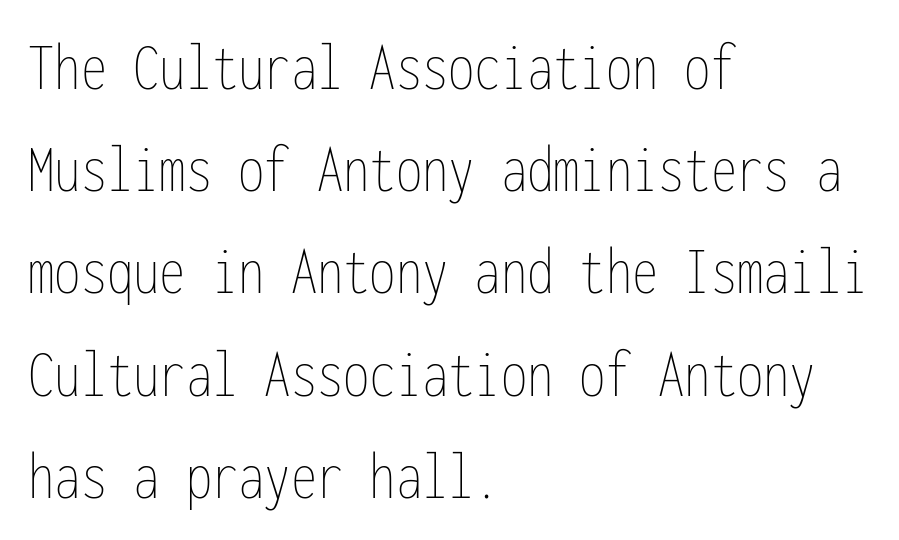
The image shows 70 px thin, condensed type, upright, monospaced; set left-aligned, normal line spacing (1.46x), normal letter spacing, not underlined; low stroke contrast and a medium x-height.
